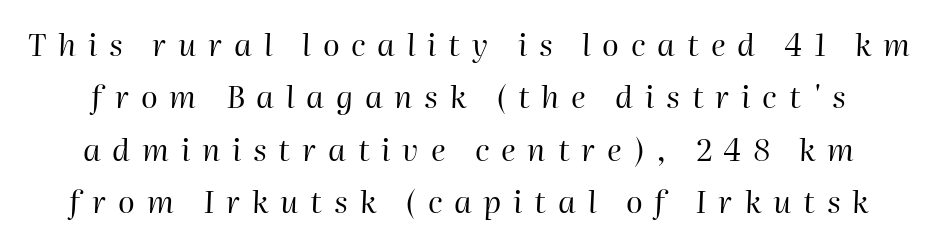
These lines are rendered in a variable-pitch font. The rows are spaced the way most documents space them. The letters are slanted; this is an italic face. No letter is thick-stroked: the sample isn't bold. Quick note: underline off.
